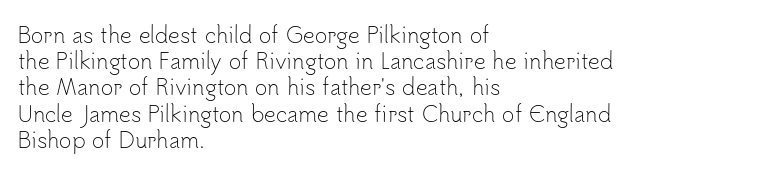
{"italic": "no", "bold": "no", "underline": "no", "align": "left", "line_spacing": "normal", "line_spacing_ratio": 1.25, "letter_spacing": "normal", "letter_spacing_em": 0.0, "glyph_px": 21}
